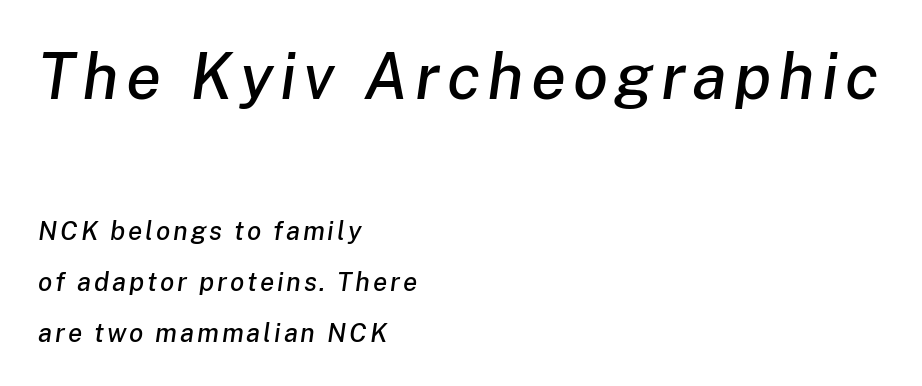
Q: Is the text italic (slanted)? A: Yes, it leans right by about 8 degrees.
Q: Is the text underlined? A: No.
Q: How is the paragraph aligned? A: Left-aligned.
Q: Is the spacing between lines tight, normal or loose? A: Loose.
Q: Which block of text is set in a larger size, the first (top) or the second (bottom)? A: The first (top) one.
Q: Width (condensed, normal, or wide)? A: Normal.
Q: Stroke contrast? A: Low.
Q: x-height? A: Medium.
Q: Monospaced? A: No.
